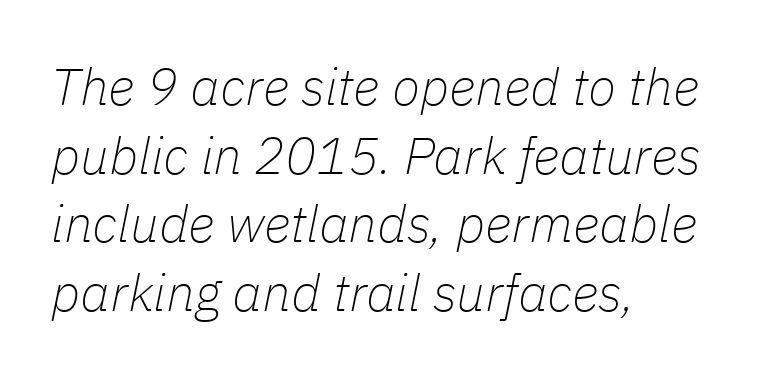
Notice how the stems are inclined rather than vertical — that's the hallmark of italics. The line texture is even and compact thanks to regular tracking. Weight class: somewhere from thin through regular. Quick note: interline space is typical.
